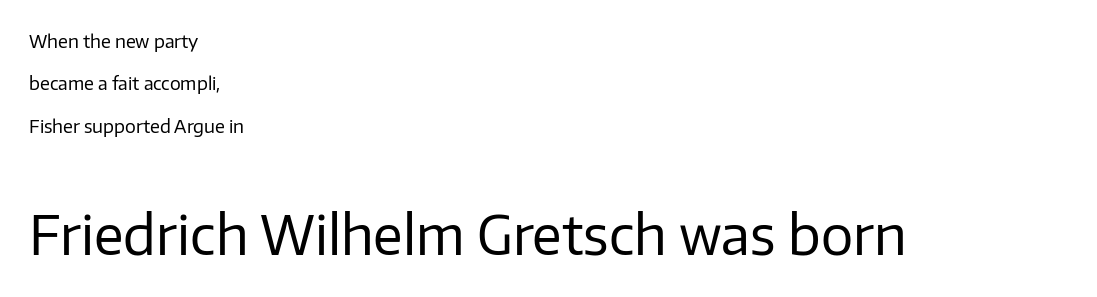
{"serif": "no", "italic": "no", "bold": "no", "weight": "regular", "width": "normal", "stroke_contrast": "low", "x_height": "medium", "monospaced": "no", "underline": "no", "align": "left", "line_spacing": "loose", "line_spacing_ratio": 2.35, "letter_spacing": "normal", "letter_spacing_em": 0.0, "larger_block": "second", "size_ratio": 3.0, "glyph_px": 54}
